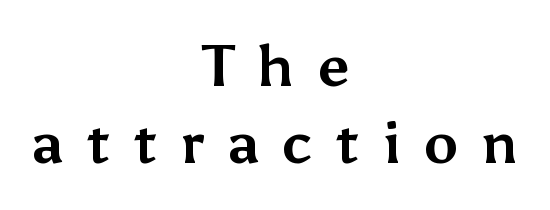
The rows are spaced the way most documents space them. The passage shown is not underscored anywhere. Posture: upright roman. Is the block centered? Yes — each line is placed symmetrically about the middle. Character widths vary here, with narrow letters taking less room than wide ones. This rendering widens character spacing well past its baseline value.
